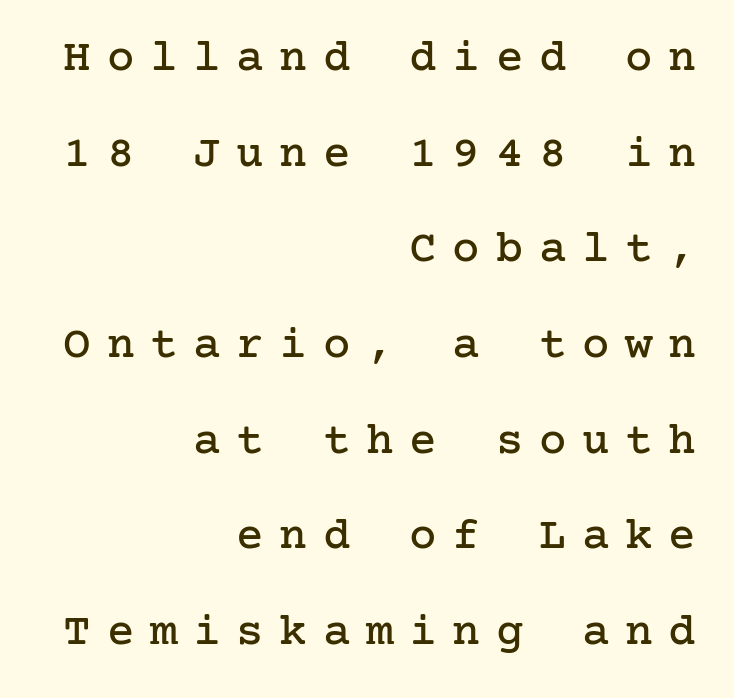
{"serif": "yes", "italic": "no", "width": "normal", "stroke_contrast": "low", "x_height": "medium", "underline": "no", "align": "right", "line_spacing": "loose", "line_spacing_ratio": 2.08, "letter_spacing": "wide", "letter_spacing_em": 0.34, "glyph_px": 46}
